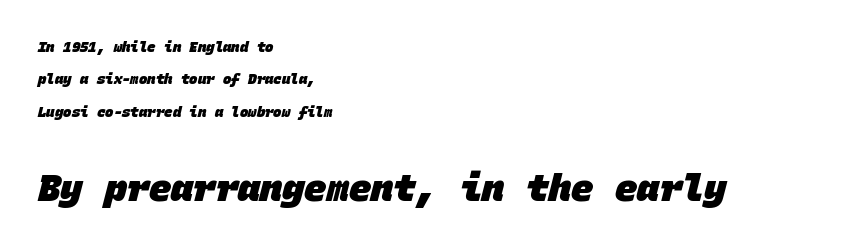
Q: Is the text bold? A: Yes.
Q: Is the typeface a serif or a sans-serif typeface? A: Sans-serif.
Q: Is the text underlined? A: No.
Q: How is the paragraph aligned? A: Left-aligned.
Q: Is the spacing between letters normal or unusually wide? A: Normal.
Q: Is the spacing between lines tight, normal or loose? A: Loose.
Q: Which block of text is set in a larger size, the first (top) or the second (bottom)? A: The second (bottom) one.
Q: Width (condensed, normal, or wide)? A: Normal.
Q: Stroke contrast? A: Low.
Q: x-height? A: Large.
Q: Monospaced? A: Yes.
